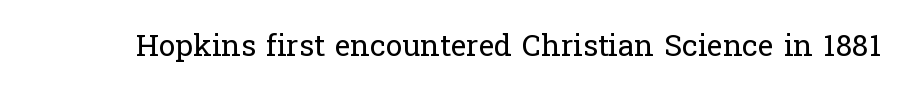
The image shows 30 px regular-weight serif type, upright; set normal letter spacing, not underlined; low stroke contrast and a medium x-height.
